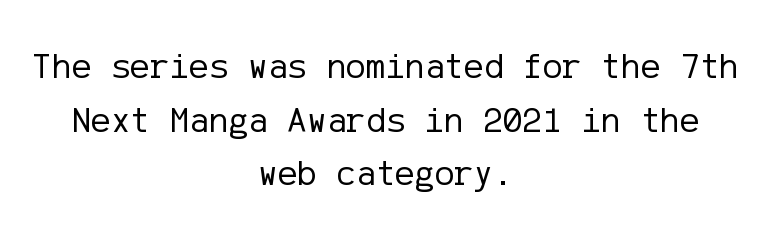
The image shows 37 px regular-weight sans-serif type, upright; set centered, normal line spacing (1.45x), normal letter spacing, not underlined; low stroke contrast and a medium x-height.
